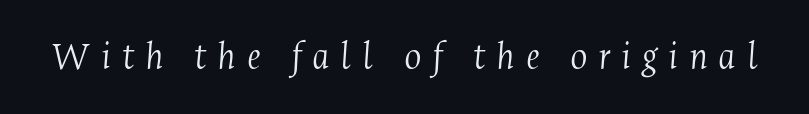
Q: Is the text bold? A: No.
Q: Is the text italic (slanted)? A: Yes, it leans right by about 4 degrees.
Q: Is the typeface a serif or a sans-serif typeface? A: Serif.
Q: Is the text underlined? A: No.
Q: Is the spacing between letters normal or unusually wide? A: Unusually wide.
Q: Width (condensed, normal, or wide)? A: Condensed.
Q: Stroke contrast? A: Medium.
Q: x-height? A: Medium.
Q: Monospaced? A: No.
